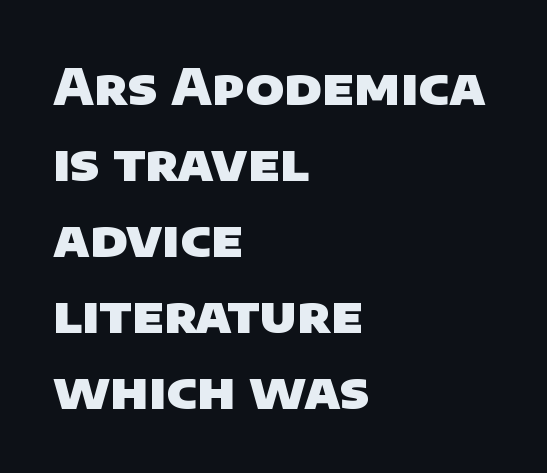
Layout note: lines flush left. Caption: standard tracking, unaltered. Spacing verdict: proportional, widths tailored to each character. Font category for this specimen: sans-serif.
